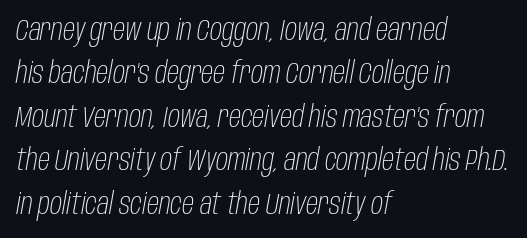
{"italic": "yes", "lean": "right", "slant_degrees": 10, "bold": "no", "weight": "light", "width": "condensed", "stroke_contrast": "low", "x_height": "large", "monospaced": "no", "underline": "no", "align": "left", "line_spacing": "normal", "line_spacing_ratio": 1.45, "letter_spacing": "normal", "letter_spacing_em": 0.0, "glyph_px": 30}
